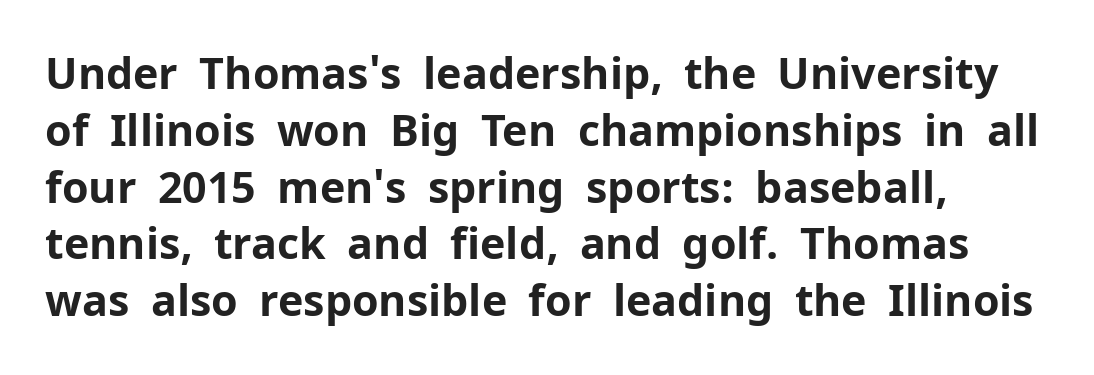
Q: Is the text bold? A: Yes.
Q: Is the text italic (slanted)? A: No, it is upright.
Q: Is the typeface a serif or a sans-serif typeface? A: Sans-serif.
Q: Is the text underlined? A: No.
Q: How is the paragraph aligned? A: Left-aligned.
Q: Is the spacing between letters normal or unusually wide? A: Normal.
Q: Is the spacing between lines tight, normal or loose? A: Normal.
Q: Width (condensed, normal, or wide)? A: Normal.
Q: Stroke contrast? A: Low.
Q: x-height? A: Medium.
Q: Monospaced? A: No.
